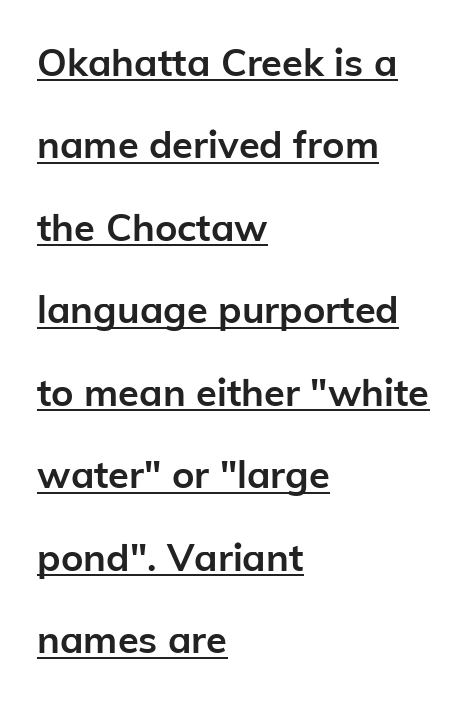
{"serif": "no", "italic": "no", "bold": "yes", "weight": "semibold", "width": "normal", "stroke_contrast": "low", "x_height": "medium", "monospaced": "no", "underline": "yes", "align": "left", "line_spacing": "loose", "line_spacing_ratio": 2.17, "letter_spacing": "normal", "letter_spacing_em": 0.0, "glyph_px": 38}
